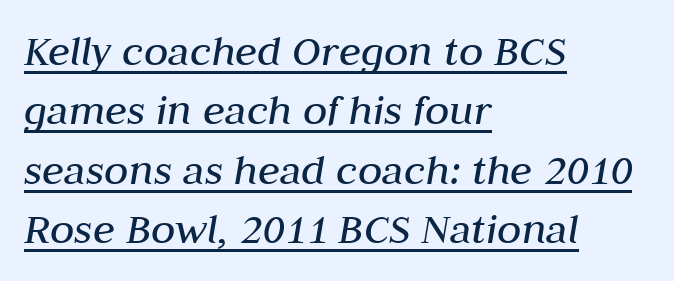
The image shows 45 px regular-weight type, italic (leaning right); set left-aligned, normal line spacing (1.32x), normal letter spacing, underlined; medium stroke contrast and a medium x-height.
